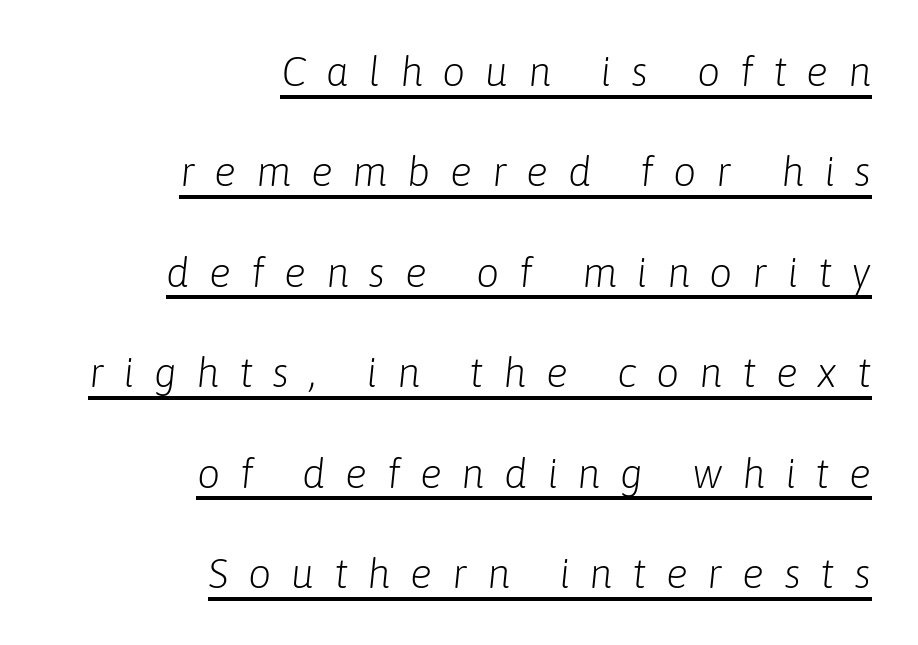
Alignment: flush right. The specimen includes a rule beneath the text block's lines. Italic? Definitely — the glyphs are oblique. No letter is thick-stroked: the sample isn't bold. Look at the tracking — it's clearly loosened, letters drifting apart. Airy leading.
